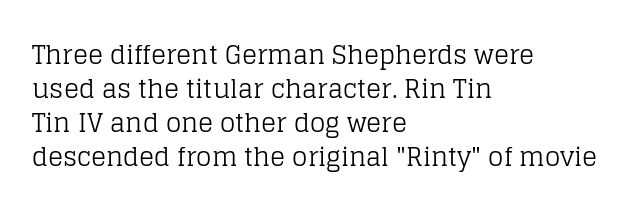
Q: Is the text bold? A: No.
Q: Is the text italic (slanted)? A: No, it is upright.
Q: Is the text underlined? A: No.
Q: How is the paragraph aligned? A: Left-aligned.
Q: Is the spacing between letters normal or unusually wide? A: Normal.
Q: Is the spacing between lines tight, normal or loose? A: Normal.
